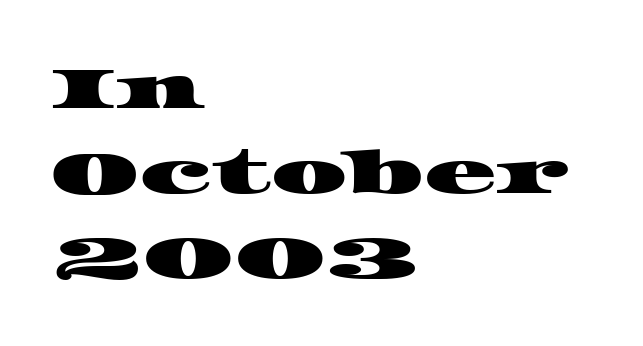
Normally led — the rows are evenly, conventionally spaced. Each letter keeps its own natural width here, so spacing adapts to shape. Typographically, this falls in the serif category. The letters sit at their default tracking, neither squeezed nor spread. Layout note: lines flush left.
